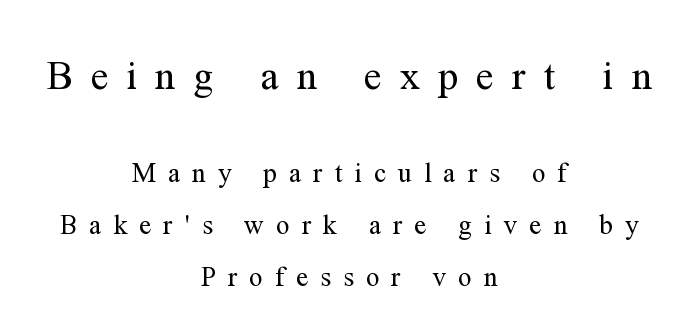
The image shows 40 px regular-weight serif type, upright; set centered, loose line spacing (1.93x), unusually wide letter spacing (+0.45 em), not underlined; the first (top) block is 1.48x larger; medium stroke contrast and a medium x-height.
